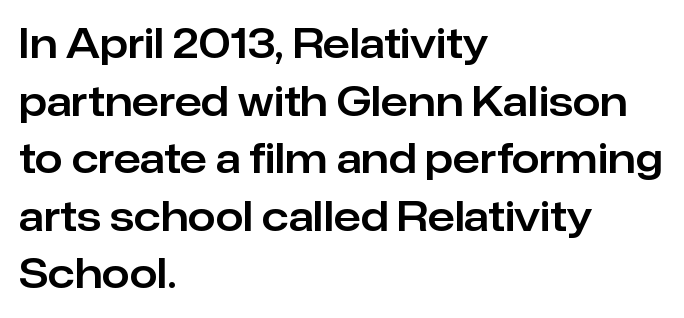
Q: Is the text italic (slanted)? A: No, it is upright.
Q: Is the typeface a serif or a sans-serif typeface? A: Sans-serif.
Q: Is the text underlined? A: No.
Q: How is the paragraph aligned? A: Left-aligned.
Q: Is the spacing between letters normal or unusually wide? A: Normal.
Q: Is the spacing between lines tight, normal or loose? A: Normal.
Q: Width (condensed, normal, or wide)? A: Normal.
Q: Stroke contrast? A: Low.
Q: x-height? A: Medium.
Q: Monospaced? A: No.
